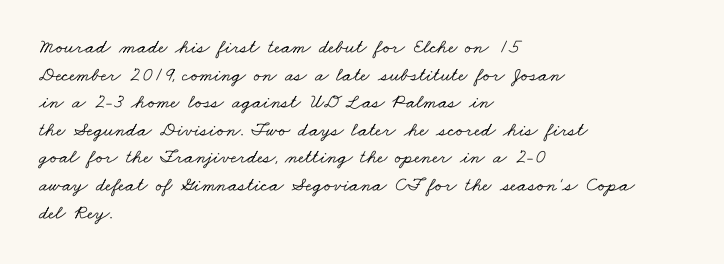
The image shows 20 px text type; set left-aligned, normal line spacing (1.38x), normal letter spacing, not underlined.
